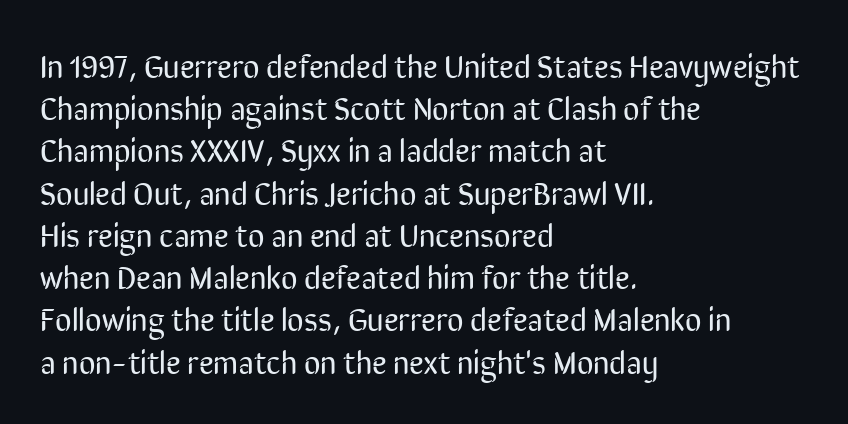
{"serif": "no", "italic": "no", "bold": "no", "weight": "regular", "width": "condensed", "stroke_contrast": "low", "x_height": "medium", "monospaced": "no", "underline": "no", "align": "left", "line_spacing": "normal", "line_spacing_ratio": 1.32, "letter_spacing": "normal", "letter_spacing_em": 0.0, "glyph_px": 32}
